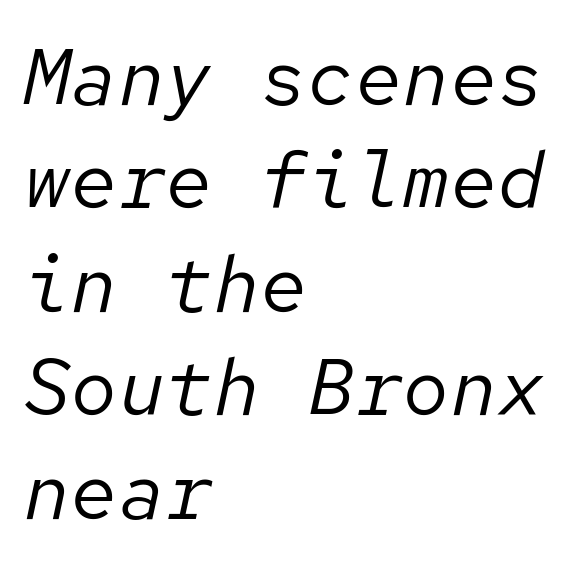
Q: Is the text bold? A: No.
Q: Is the text italic (slanted)? A: Yes, it leans right by about 12 degrees.
Q: Is the text underlined? A: No.
Q: How is the paragraph aligned? A: Left-aligned.
Q: Is the spacing between letters normal or unusually wide? A: Normal.
Q: Is the spacing between lines tight, normal or loose? A: Normal.
Q: Width (condensed, normal, or wide)? A: Normal.
Q: Stroke contrast? A: Low.
Q: x-height? A: Medium.
Q: Monospaced? A: Yes.
